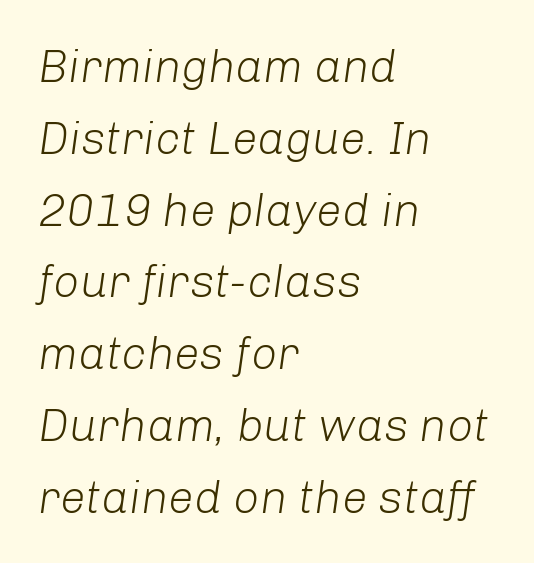
Q: Is the text bold? A: No.
Q: Is the text italic (slanted)? A: Yes, it leans right by about 8 degrees.
Q: Is the text underlined? A: No.
Q: How is the paragraph aligned? A: Left-aligned.
Q: Is the spacing between letters normal or unusually wide? A: Normal.
Q: Is the spacing between lines tight, normal or loose? A: Normal.
Q: Width (condensed, normal, or wide)? A: Normal.
Q: Stroke contrast? A: Low.
Q: x-height? A: Medium.
Q: Monospaced? A: No.
